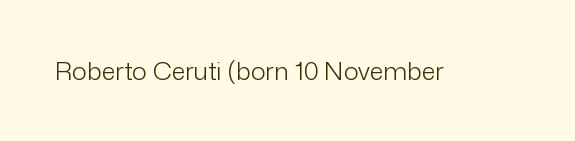
The image shows 25 px text type, upright; set normal letter spacing, not underlined.
